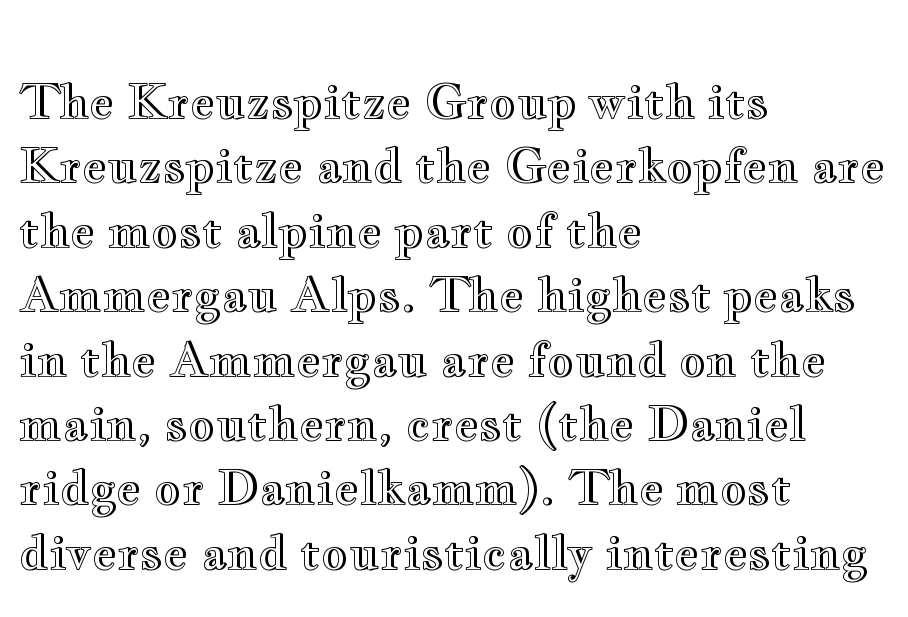
Q: Is the text italic (slanted)? A: No, it is upright.
Q: Is the text underlined? A: No.
Q: How is the paragraph aligned? A: Left-aligned.
Q: Is the spacing between letters normal or unusually wide? A: Normal.
Q: Is the spacing between lines tight, normal or loose? A: Normal.
Q: Width (condensed, normal, or wide)? A: Wide.
Q: x-height? A: Small.
Q: Monospaced? A: No.
